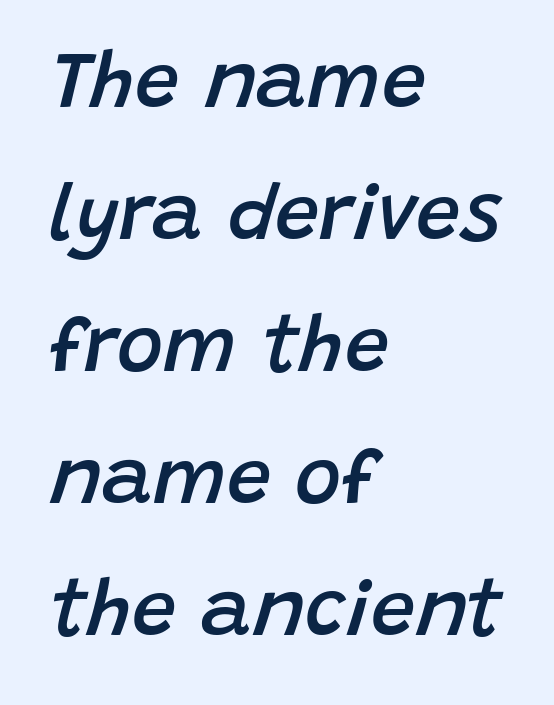
Students, observe: this is what conventionally led text looks like. The passage shown is semibold, sitting just below true bold. Here the glyphs are tracked normally, forming tight word shapes. Beneath every word, the page is bare. The rendering applies a slant to the glyphs.
